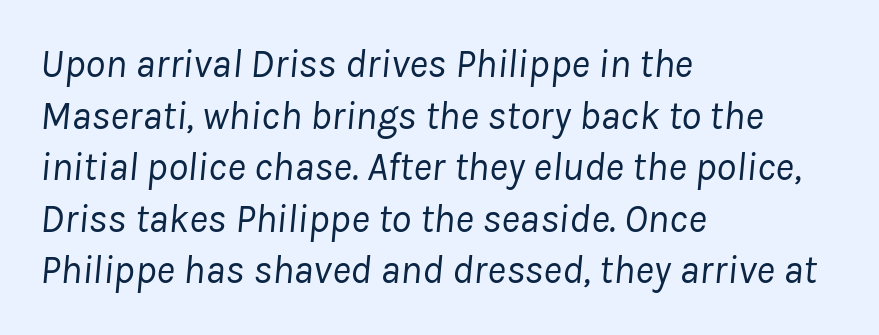
Leading: standard. Rendered with sloped, italic letterforms. Character widths vary here, with narrow letters taking less room than wide ones. These glyphs show unthickened strokes, regular width or finer. The compositor pushed each line to the left boundary.
